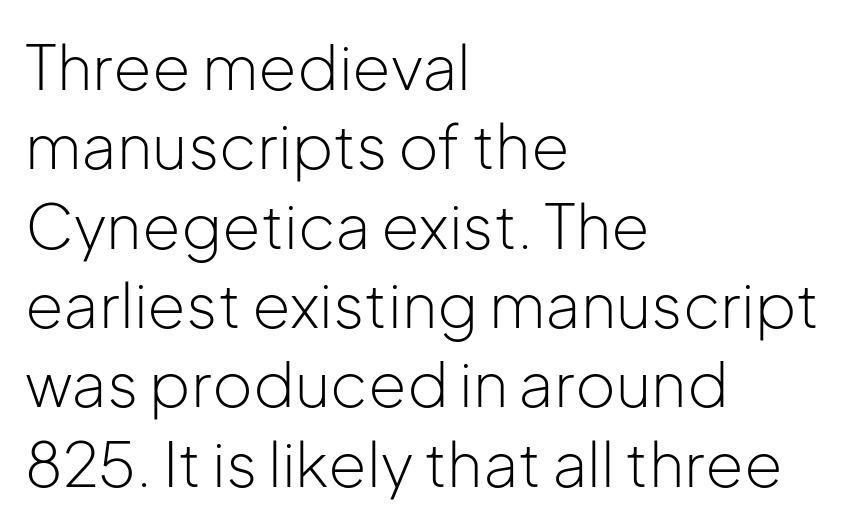
The image shows 62 px light sans-serif type, upright; set left-aligned, normal line spacing (1.28x), normal letter spacing, not underlined; low stroke contrast and a medium x-height.
